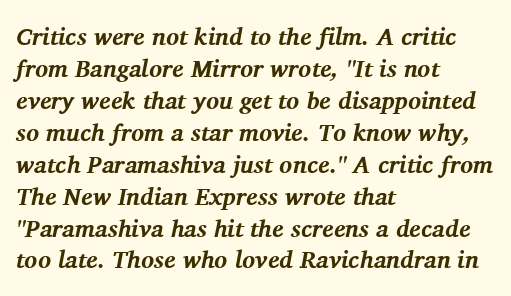
Q: Is the text bold? A: Yes.
Q: Is the text italic (slanted)? A: Yes, it leans right by about 11 degrees.
Q: Is the text underlined? A: No.
Q: How is the paragraph aligned? A: Left-aligned.
Q: Is the spacing between letters normal or unusually wide? A: Normal.
Q: Is the spacing between lines tight, normal or loose? A: Normal.
